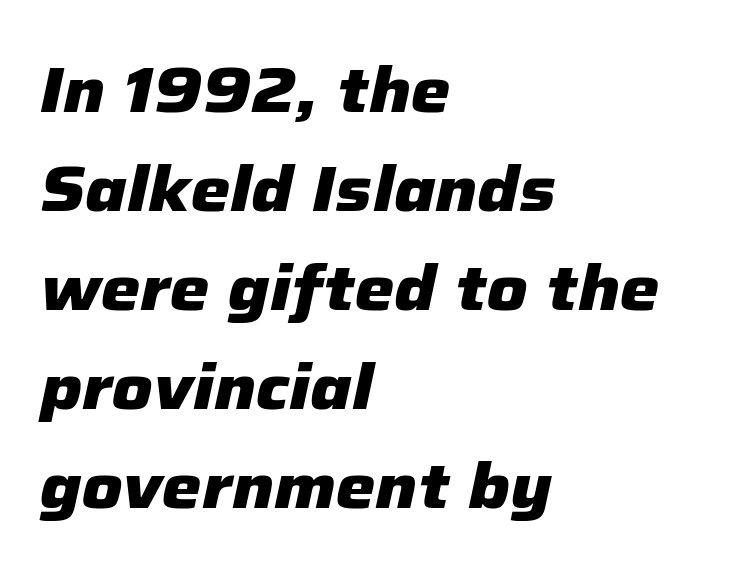
The image shows 63 px heavy type, italic (leaning right); set left-aligned, normal line spacing (1.57x), normal letter spacing, not underlined; low stroke contrast and a medium x-height.
